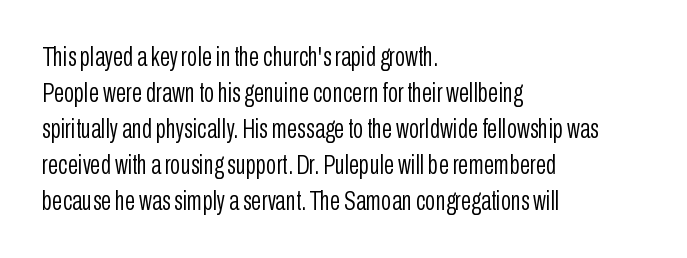
Q: Is the text bold? A: No.
Q: Is the text italic (slanted)? A: No, it is upright.
Q: Is the text underlined? A: No.
Q: How is the paragraph aligned? A: Left-aligned.
Q: Is the spacing between letters normal or unusually wide? A: Normal.
Q: Is the spacing between lines tight, normal or loose? A: Normal.
